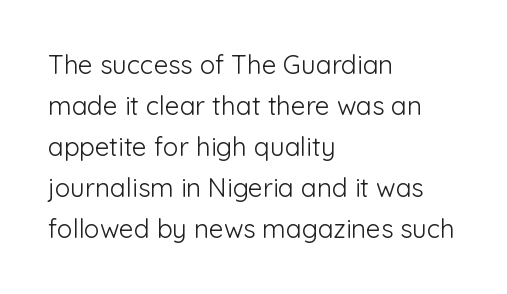
{"italic": "no", "bold": "no", "underline": "no", "align": "left", "line_spacing": "normal", "line_spacing_ratio": 1.58, "letter_spacing": "normal", "letter_spacing_em": 0.0, "glyph_px": 26}
